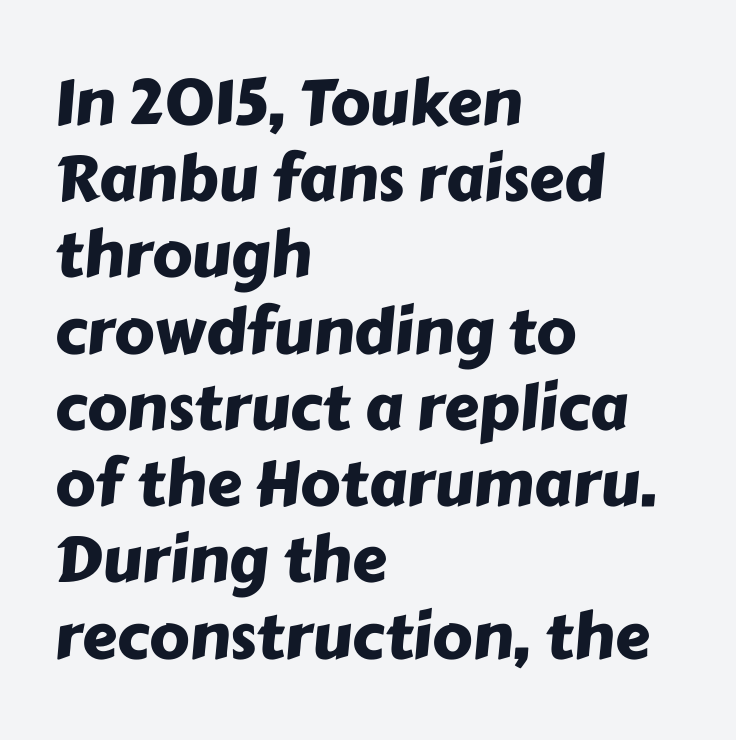
The image shows 63 px sans-serif type; set left-aligned, line spacing 1.21x, normal letter spacing, not underlined; low stroke contrast and a medium x-height.
